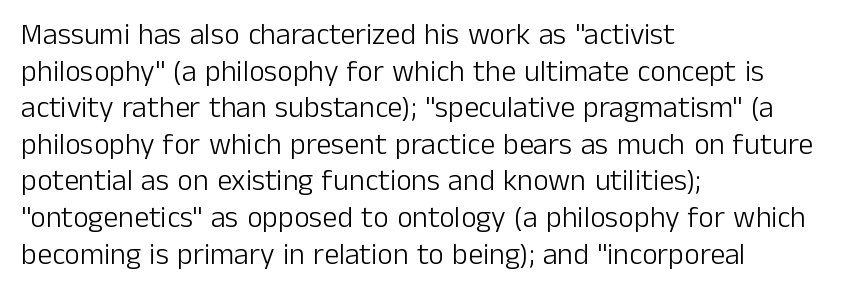
The image shows 30 px light sans-serif type, upright; set left-aligned, line spacing 1.22x, normal letter spacing, not underlined; low stroke contrast and a medium x-height.
